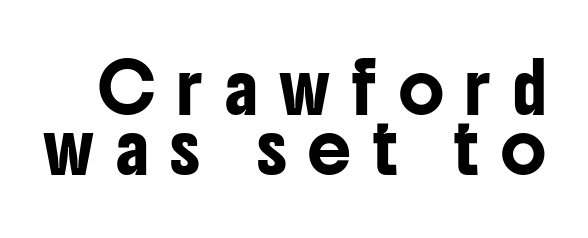
Q: Is the text italic (slanted)? A: No, it is upright.
Q: Is the typeface a serif or a sans-serif typeface? A: Sans-serif.
Q: Is the text underlined? A: No.
Q: Is the spacing between letters normal or unusually wide? A: Unusually wide.
Q: Is the spacing between lines tight, normal or loose? A: Normal.
Q: Width (condensed, normal, or wide)? A: Condensed.
Q: Stroke contrast? A: Low.
Q: x-height? A: Medium.
Q: Monospaced? A: No.
